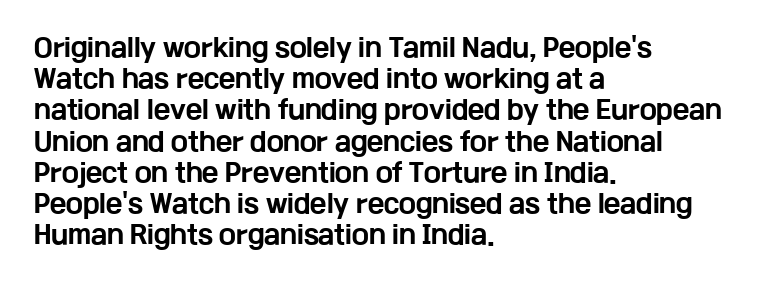
Q: Is the text bold? A: Yes.
Q: Is the text italic (slanted)? A: No, it is upright.
Q: Is the text underlined? A: No.
Q: How is the paragraph aligned? A: Left-aligned.
Q: Is the spacing between letters normal or unusually wide? A: Normal.
Q: Is the spacing between lines tight, normal or loose? A: Normal.
